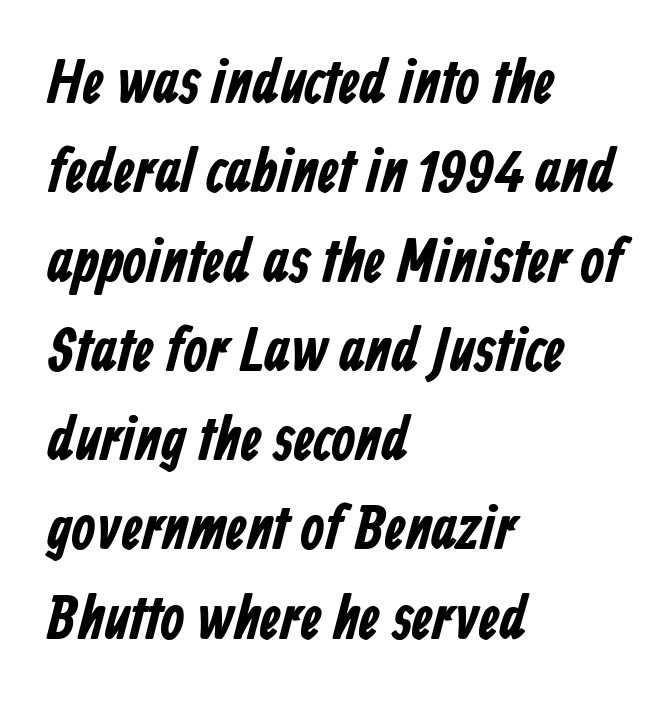
The image shows 62 px bold, condensed sans-serif type; set left-aligned, normal line spacing (1.44x), normal letter spacing, not underlined; low stroke contrast and a medium x-height.
